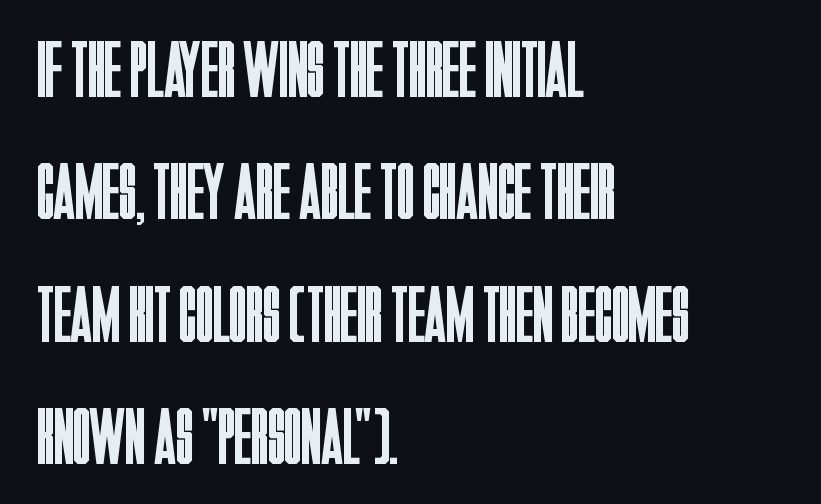
Q: Is the text bold? A: No.
Q: Is the text italic (slanted)? A: No, it is upright.
Q: Is the typeface a serif or a sans-serif typeface? A: Sans-serif.
Q: Is the text underlined? A: No.
Q: How is the paragraph aligned? A: Left-aligned.
Q: Is the spacing between letters normal or unusually wide? A: Normal.
Q: Is the spacing between lines tight, normal or loose? A: Normal.
Q: Width (condensed, normal, or wide)? A: Condensed.
Q: Stroke contrast? A: Low.
Q: x-height? A: Large.
Q: Monospaced? A: No.
